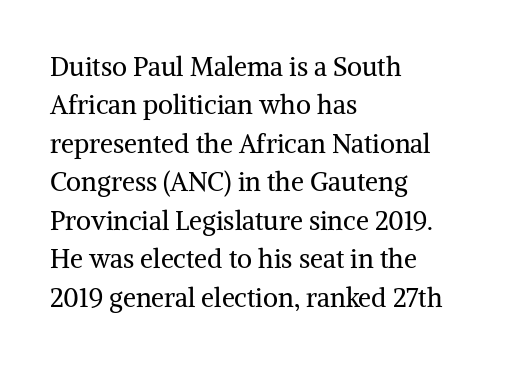
The image shows 26 px text type, upright; set left-aligned, normal line spacing (1.48x), normal letter spacing, not underlined.
